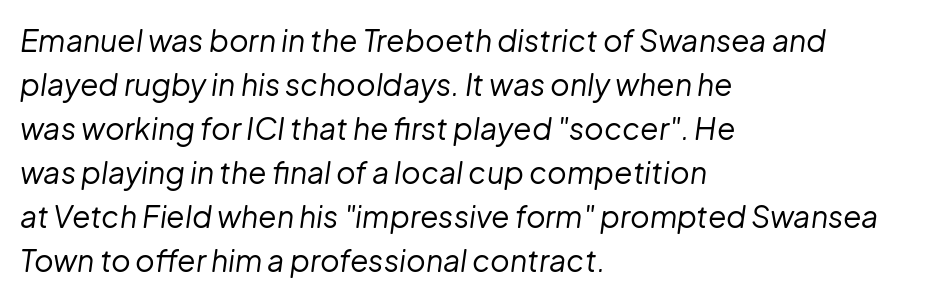
Q: Is the text bold? A: No.
Q: Is the text italic (slanted)? A: Yes, it leans right by about 8 degrees.
Q: Is the text underlined? A: No.
Q: How is the paragraph aligned? A: Left-aligned.
Q: Is the spacing between letters normal or unusually wide? A: Normal.
Q: Is the spacing between lines tight, normal or loose? A: Normal.
Q: Width (condensed, normal, or wide)? A: Normal.
Q: Stroke contrast? A: Low.
Q: x-height? A: Medium.
Q: Monospaced? A: No.
